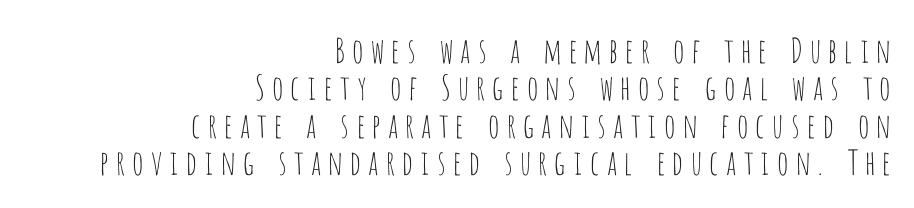
Q: Is the text bold? A: No.
Q: Is the text italic (slanted)? A: No, it is upright.
Q: Is the typeface a serif or a sans-serif typeface? A: Sans-serif.
Q: Is the text underlined? A: No.
Q: How is the paragraph aligned? A: Right-aligned.
Q: Is the spacing between lines tight, normal or loose? A: Tight.
Q: Width (condensed, normal, or wide)? A: Condensed.
Q: Stroke contrast? A: Low.
Q: x-height? A: Large.
Q: Monospaced? A: No.
